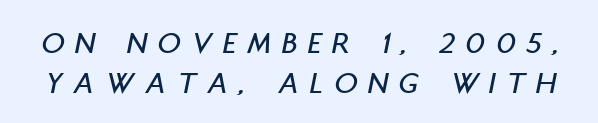
{"italic": "yes", "lean": "right", "slant_degrees": 11, "width": "condensed", "stroke_contrast": "low", "x_height": "large", "monospaced": "no", "underline": "no", "line_spacing_ratio": 1.24, "letter_spacing": "wide", "letter_spacing_em": 0.35, "glyph_px": 32}
